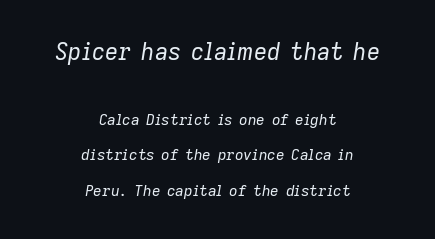
Q: Is the text bold? A: No.
Q: Is the text italic (slanted)? A: Yes, it leans right by about 9 degrees.
Q: Is the text underlined? A: No.
Q: How is the paragraph aligned? A: Centered.
Q: Is the spacing between letters normal or unusually wide? A: Normal.
Q: Is the spacing between lines tight, normal or loose? A: Loose.
Q: Which block of text is set in a larger size, the first (top) or the second (bottom)? A: The first (top) one.
